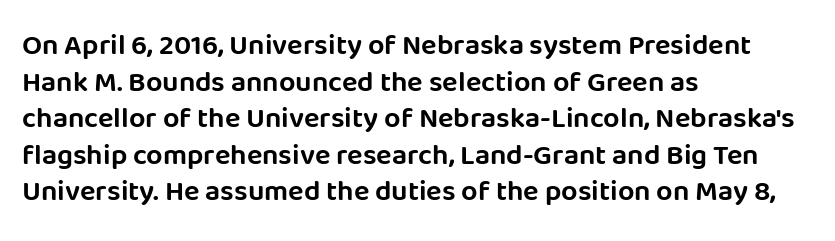
Q: Is the text italic (slanted)? A: No, it is upright.
Q: Is the typeface a serif or a sans-serif typeface? A: Sans-serif.
Q: Is the text underlined? A: No.
Q: How is the paragraph aligned? A: Left-aligned.
Q: Is the spacing between letters normal or unusually wide? A: Normal.
Q: Is the spacing between lines tight, normal or loose? A: Normal.
Q: Width (condensed, normal, or wide)? A: Normal.
Q: Stroke contrast? A: Low.
Q: x-height? A: Large.
Q: Monospaced? A: No.
